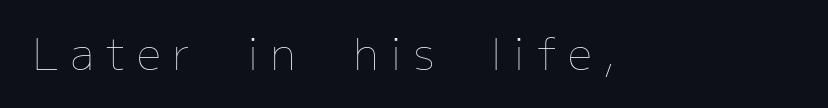
A clean baseline with only descenders dipping below it. Varying glyph widths throughout — classic text-font behaviour. The type is letterspaced generously, with wide tracking. If you drew a line through each stem, it would be perfectly vertical.
